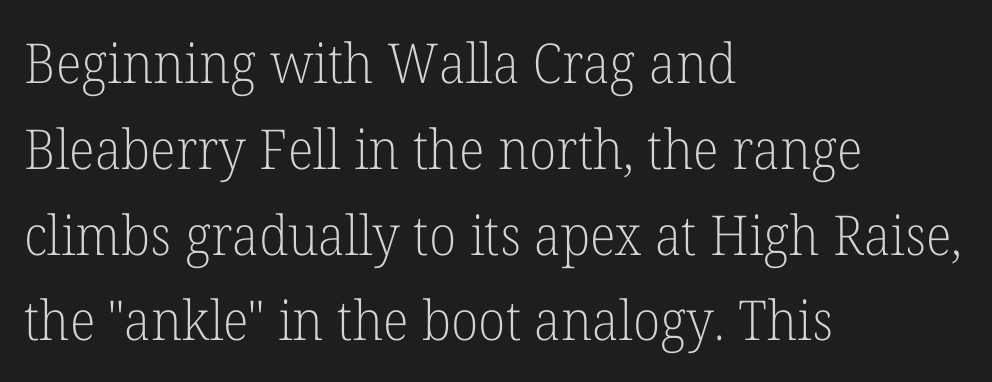
{"serif": "yes", "italic": "no", "bold": "no", "weight": "light", "width": "normal", "stroke_contrast": "low", "x_height": "medium", "monospaced": "no", "underline": "no", "align": "left", "line_spacing": "normal", "line_spacing_ratio": 1.56, "letter_spacing": "normal", "letter_spacing_em": 0.0, "glyph_px": 55}
